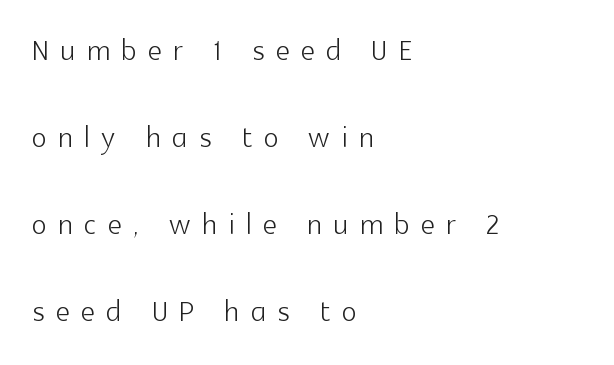
A typesetter would call this proportional, since set widths differ per character. Type without underlining. Vertical spacing — loose. Notice how the passage keeps a crisp vertical edge on the left only. There is plenty of visible air inserted between adjacent glyphs.
